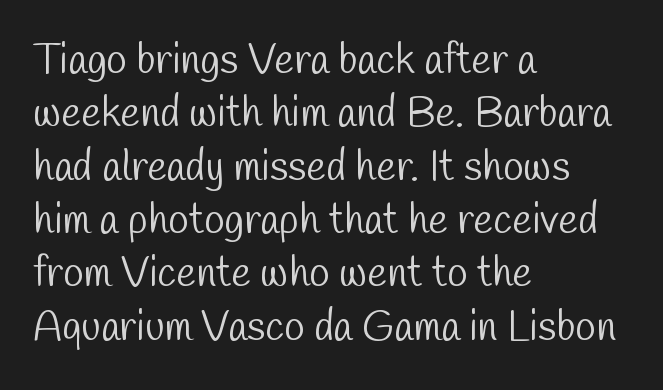
Q: Is the text bold? A: No.
Q: Is the typeface a serif or a sans-serif typeface? A: Sans-serif.
Q: Is the text underlined? A: No.
Q: How is the paragraph aligned? A: Left-aligned.
Q: Is the spacing between letters normal or unusually wide? A: Normal.
Q: Is the spacing between lines tight, normal or loose? A: Normal.
Q: Width (condensed, normal, or wide)? A: Condensed.
Q: Stroke contrast? A: Low.
Q: x-height? A: Medium.
Q: Monospaced? A: No.
